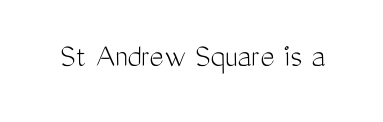
Q: Is the text bold? A: No.
Q: Is the text italic (slanted)? A: No, it is upright.
Q: Is the typeface a serif or a sans-serif typeface? A: Sans-serif.
Q: Is the text underlined? A: No.
Q: Is the spacing between letters normal or unusually wide? A: Normal.
Q: Width (condensed, normal, or wide)? A: Condensed.
Q: Stroke contrast? A: Medium.
Q: x-height? A: Medium.
Q: Monospaced? A: No.
